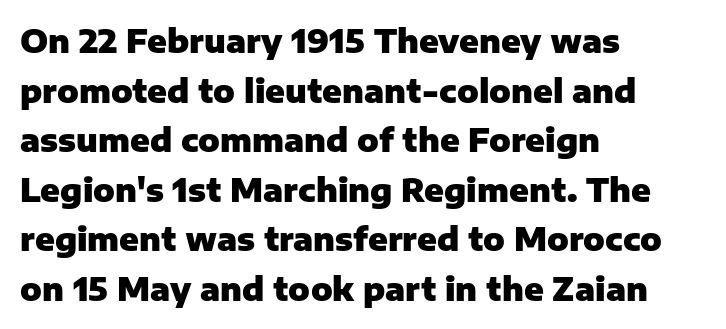
Q: Is the text bold? A: Yes.
Q: Is the text italic (slanted)? A: No, it is upright.
Q: Is the typeface a serif or a sans-serif typeface? A: Sans-serif.
Q: Is the text underlined? A: No.
Q: How is the paragraph aligned? A: Left-aligned.
Q: Is the spacing between letters normal or unusually wide? A: Normal.
Q: Is the spacing between lines tight, normal or loose? A: Normal.
Q: Width (condensed, normal, or wide)? A: Normal.
Q: Stroke contrast? A: Low.
Q: x-height? A: Medium.
Q: Monospaced? A: No.
